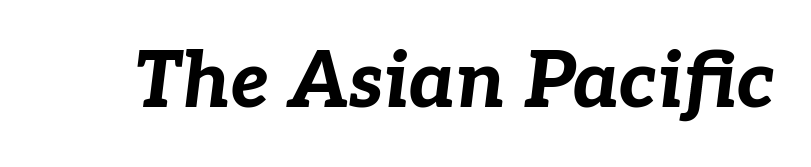
Q: Is the text bold? A: Yes.
Q: Is the text italic (slanted)? A: Yes, it leans right by about 7 degrees.
Q: Is the text underlined? A: No.
Q: Is the spacing between letters normal or unusually wide? A: Normal.
Q: Width (condensed, normal, or wide)? A: Normal.
Q: Stroke contrast? A: Low.
Q: x-height? A: Medium.
Q: Monospaced? A: No.
